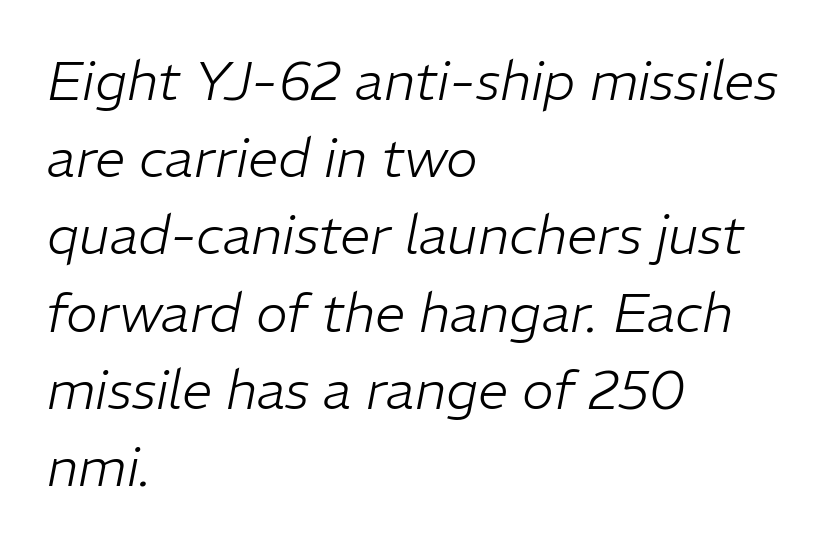
Q: Is the text bold? A: No.
Q: Is the text italic (slanted)? A: Yes, it leans right by about 11 degrees.
Q: Is the text underlined? A: No.
Q: How is the paragraph aligned? A: Left-aligned.
Q: Is the spacing between letters normal or unusually wide? A: Normal.
Q: Is the spacing between lines tight, normal or loose? A: Normal.
Q: Width (condensed, normal, or wide)? A: Normal.
Q: Stroke contrast? A: Low.
Q: x-height? A: Medium.
Q: Monospaced? A: No.
